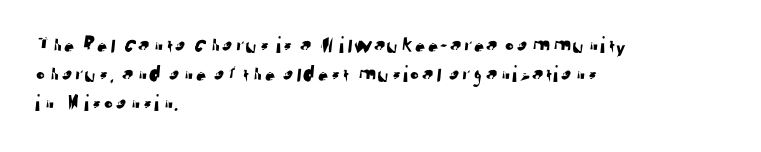
The image shows 24 px text type; set left-aligned, line spacing 1.21x, normal letter spacing, not underlined.
